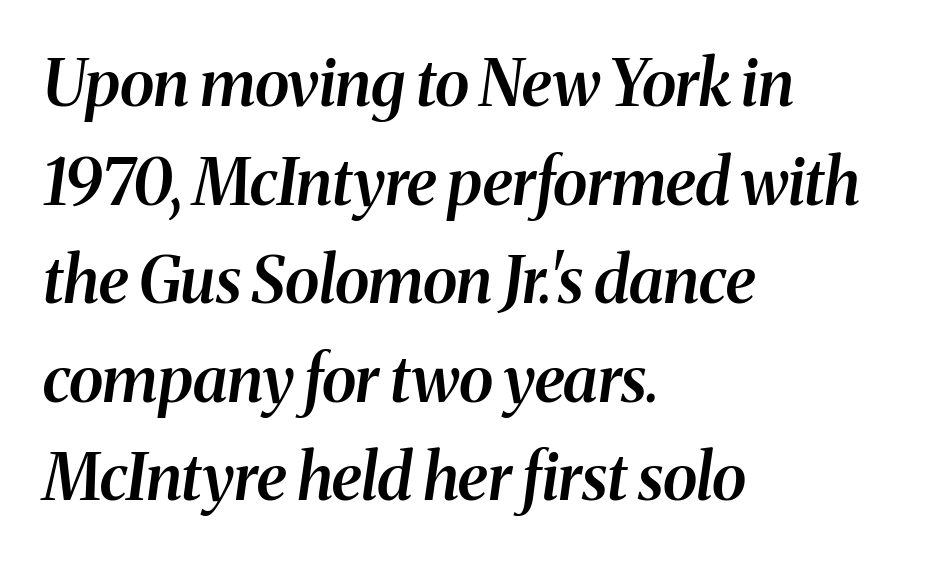
Q: Is the text bold? A: Semi-bold.
Q: Is the text italic (slanted)? A: Yes, it leans right by about 8 degrees.
Q: Is the typeface a serif or a sans-serif typeface? A: Serif.
Q: Is the text underlined? A: No.
Q: How is the paragraph aligned? A: Left-aligned.
Q: Is the spacing between letters normal or unusually wide? A: Normal.
Q: Is the spacing between lines tight, normal or loose? A: Normal.
Q: Width (condensed, normal, or wide)? A: Normal.
Q: Stroke contrast? A: Medium.
Q: x-height? A: Medium.
Q: Monospaced? A: No.
